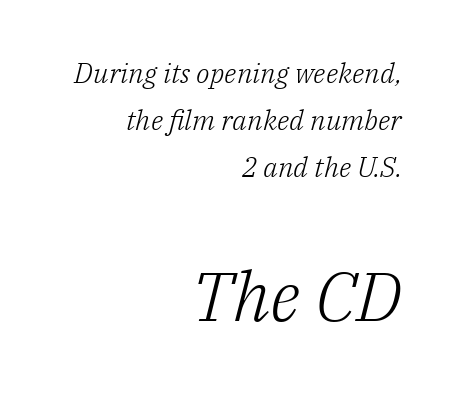
Caption: upper text group reduced, lower text group enlarged. The text block is weighted toward the right margin, trailing off unevenly leftward. Letter spacing: default. Notice how the stems are inclined rather than vertical — that's the hallmark of italics. You could not count columns in this text — the font is proportionally spaced. Evenly set lines give the paragraph a standard silhouette.
